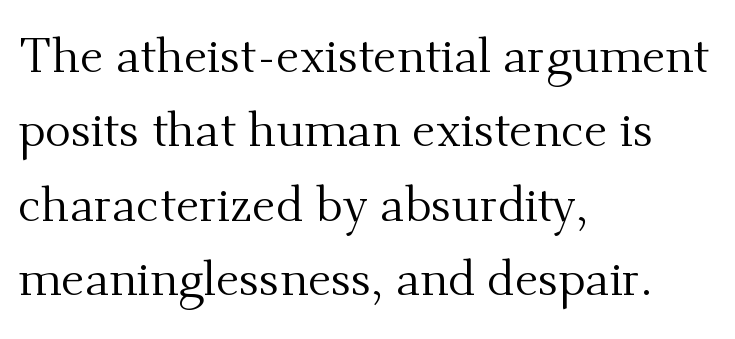
The image shows 49 px regular-weight serif type, upright; set left-aligned, normal line spacing (1.52x), normal letter spacing, not underlined; medium stroke contrast and a small x-height.
